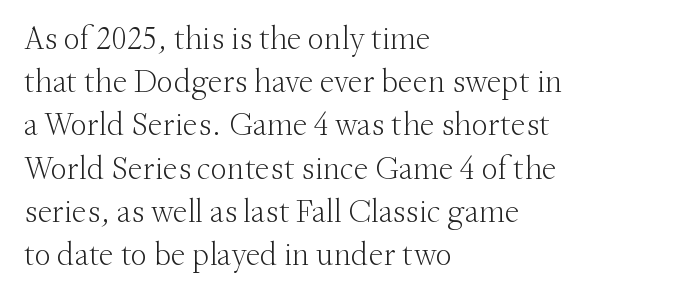
The font sits on the lighter half of the weight spectrum, regular included. The passage shown is typed in a proportional face where columns would drift. The horizontal fit of the characters is conventional and even. The passage shown is not underscored anywhere. The type family on display is of the serif kind. The axis of the letterforms is exactly vertical.
